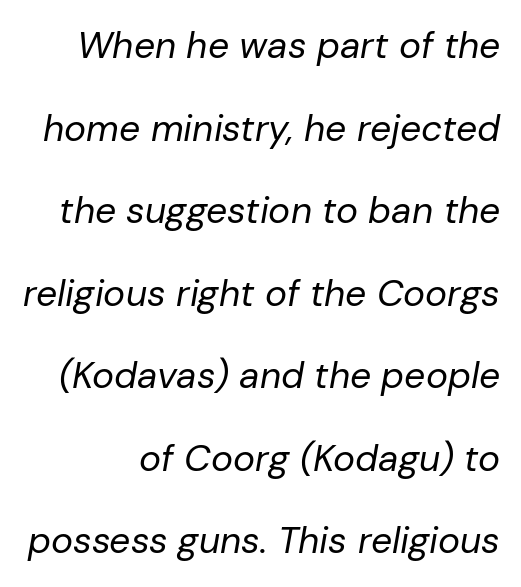
Honestly, the rows look like they've been pulled way apart. Letter spacing: default. The space directly below the letters is spotless. Each letter keeps its own natural width here, so spacing adapts to shape.
